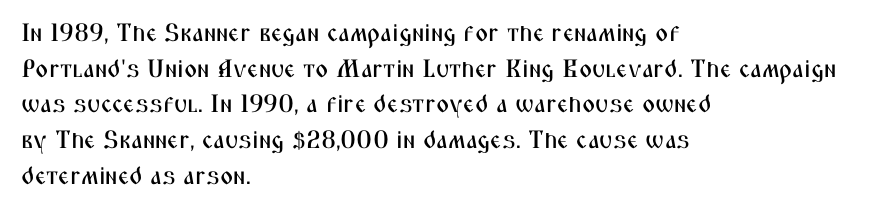
Q: Is the text italic (slanted)? A: No, it is upright.
Q: Is the text underlined? A: No.
Q: How is the paragraph aligned? A: Left-aligned.
Q: Is the spacing between letters normal or unusually wide? A: Normal.
Q: Is the spacing between lines tight, normal or loose? A: Normal.
